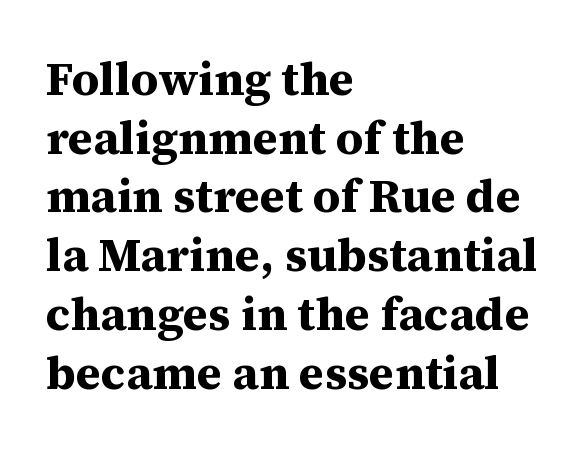
{"serif": "yes", "italic": "no", "bold": "yes", "weight": "bold", "width": "normal", "stroke_contrast": "medium", "x_height": "medium", "monospaced": "no", "underline": "no", "align": "left", "line_spacing": "normal", "line_spacing_ratio": 1.25, "letter_spacing": "normal", "letter_spacing_em": 0.0, "glyph_px": 47}
